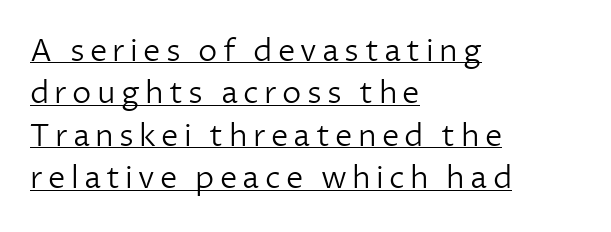
Q: Is the text bold? A: No.
Q: Is the text italic (slanted)? A: No, it is upright.
Q: Is the typeface a serif or a sans-serif typeface? A: Sans-serif.
Q: Is the text underlined? A: Yes.
Q: How is the paragraph aligned? A: Left-aligned.
Q: Is the spacing between lines tight, normal or loose? A: Normal.
Q: Width (condensed, normal, or wide)? A: Normal.
Q: Stroke contrast? A: Low.
Q: x-height? A: Medium.
Q: Monospaced? A: No.
